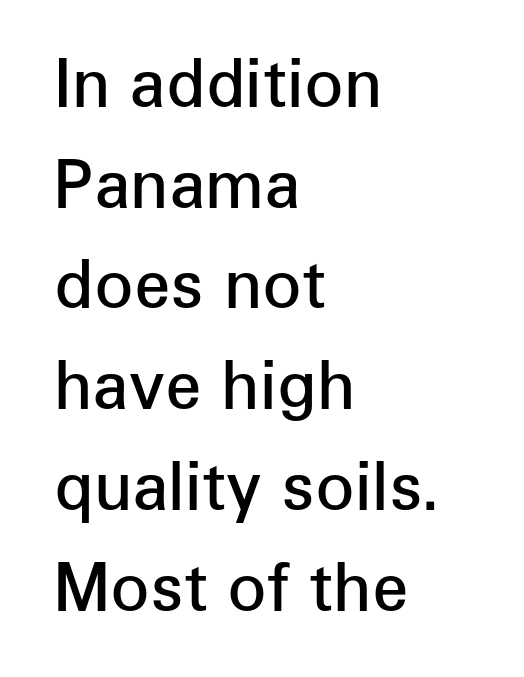
The image shows 65 px semibold sans-serif type, upright; set left-aligned, normal line spacing (1.55x), normal letter spacing, not underlined; low stroke contrast and a medium x-height.
